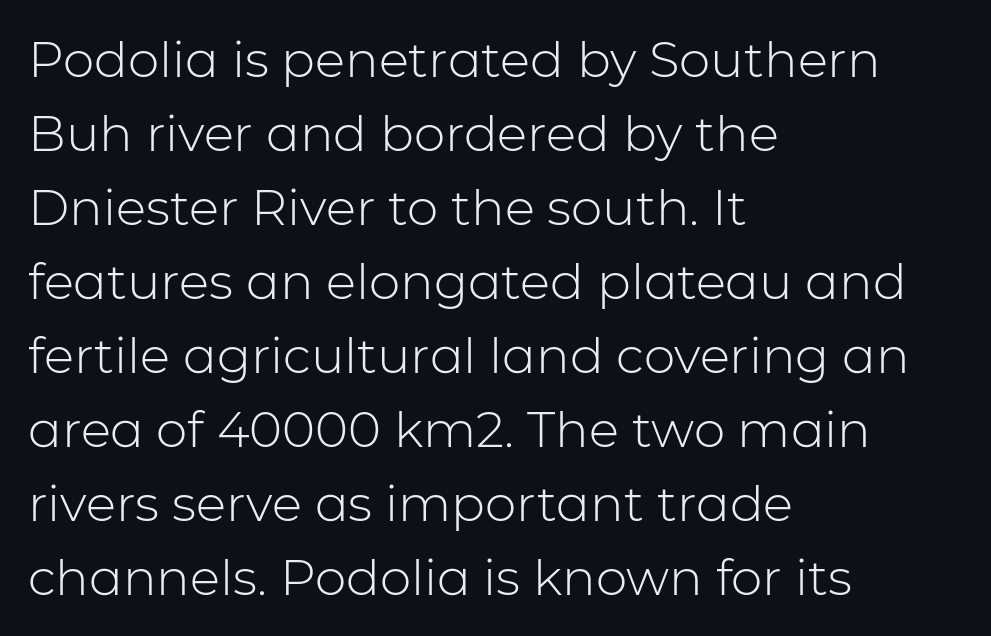
The image shows 50 px light sans-serif type, upright; set left-aligned, normal line spacing (1.48x), normal letter spacing, not underlined; low stroke contrast and a medium x-height.
